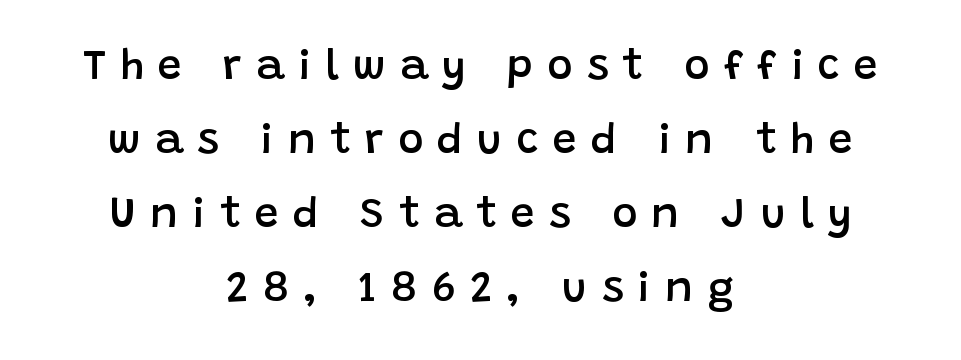
{"serif": "no", "italic": "no", "bold": "semi", "weight": "semibold", "width": "normal", "stroke_contrast": "low", "x_height": "large", "monospaced": "no", "underline": "no", "align": "center", "line_spacing_ratio": 1.72, "letter_spacing": "wide", "letter_spacing_em": 0.33, "glyph_px": 43}
